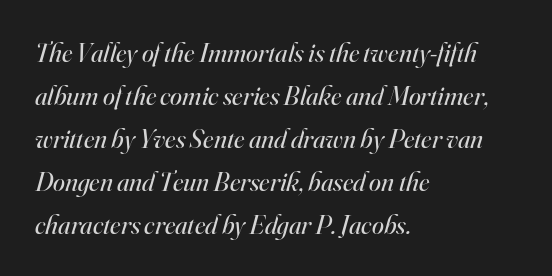
{"italic": "yes", "lean": "right", "slant_degrees": 16, "bold": "no", "underline": "no", "align": "left", "line_spacing": "normal", "line_spacing_ratio": 1.59, "letter_spacing": "normal", "letter_spacing_em": 0.0, "glyph_px": 27}
